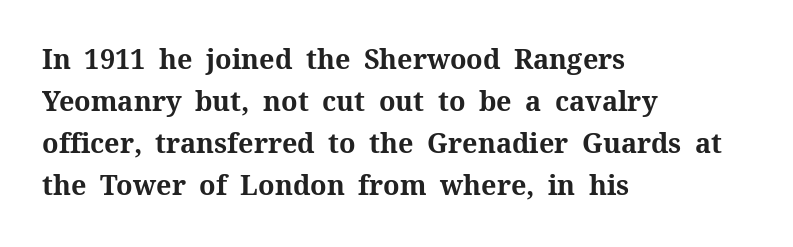
{"italic": "no", "bold": "yes", "underline": "no", "align": "left", "line_spacing": "normal", "line_spacing_ratio": 1.56, "letter_spacing": "normal", "letter_spacing_em": 0.0, "glyph_px": 27}
